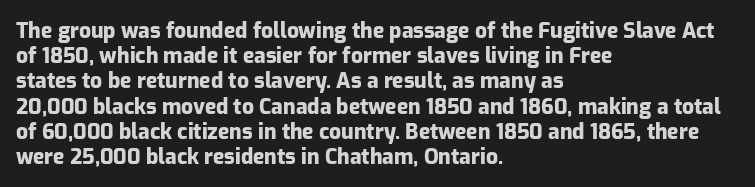
The image shows 21 px bold type, upright; set left-aligned, line spacing 1.2x, normal letter spacing, not underlined.
